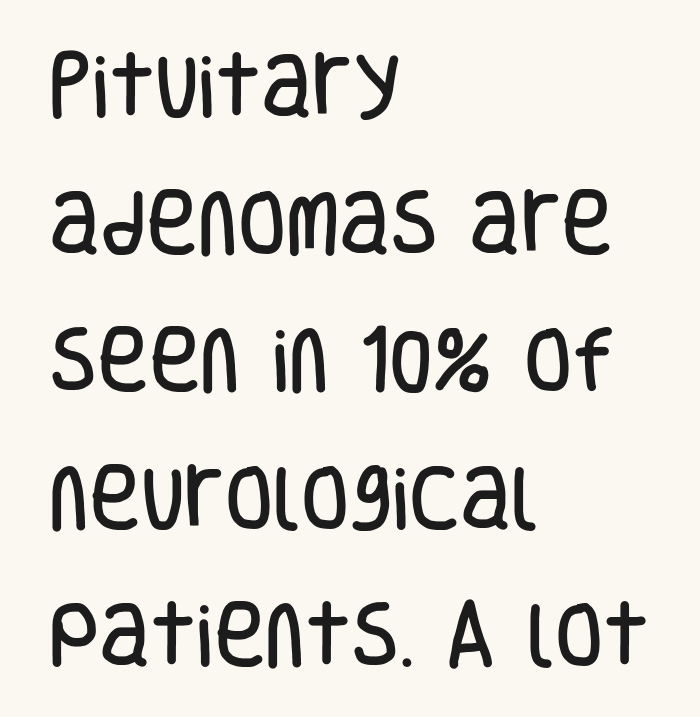
{"serif": "no", "italic": "no", "width": "condensed", "stroke_contrast": "low", "x_height": "large", "monospaced": "no", "underline": "no", "align": "left", "line_spacing": "loose", "line_spacing_ratio": 1.96, "letter_spacing": "normal", "letter_spacing_em": 0.0, "glyph_px": 70}
